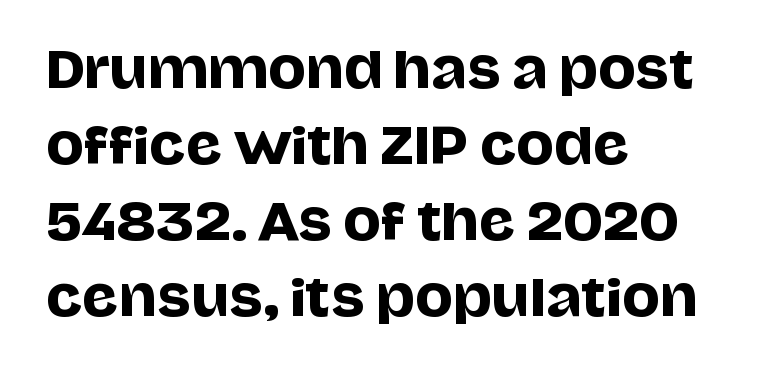
The image shows 50 px sans-serif type, upright; set left-aligned, normal line spacing (1.52x), normal letter spacing, not underlined; low stroke contrast and a large x-height.
